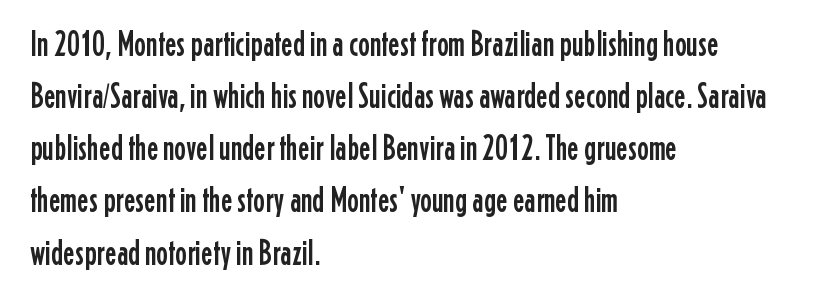
{"serif": "no", "italic": "no", "width": "condensed", "stroke_contrast": "low", "x_height": "medium", "monospaced": "no", "underline": "no", "align": "left", "line_spacing": "normal", "line_spacing_ratio": 1.49, "letter_spacing": "normal", "letter_spacing_em": 0.0, "glyph_px": 35}
